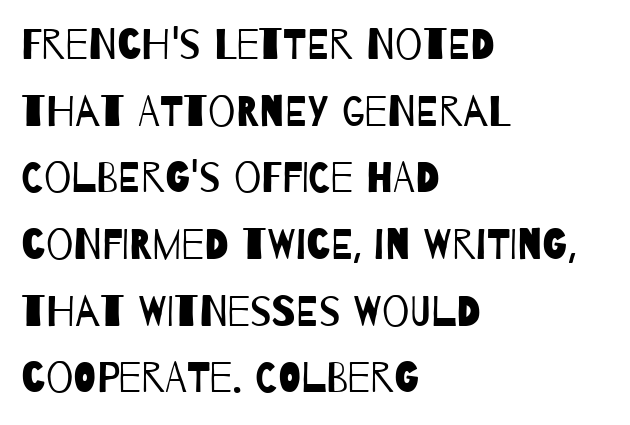
Here the designer chose a conventional face with non-uniform glyph widths. Leading: standard. Stems here are at most as thick as an everyday book face. The rendering shows plain stroke endings on the letterforms — a sans-serif design. Honestly, the letter spacing is just normal — you wouldn't notice it.
